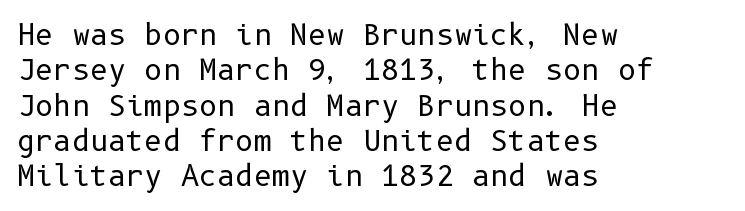
Caption: multi-line text, flush left, ragged right. The rendering uses a moderate line-height, typical for paragraphs. Each letter's strokes conclude bluntly, with no projecting serifs. The foot of each line stays bare and open. The type is set solid horizontally, with unmodified tracking. The typeface has the unassuming heft of standard copy or less.
